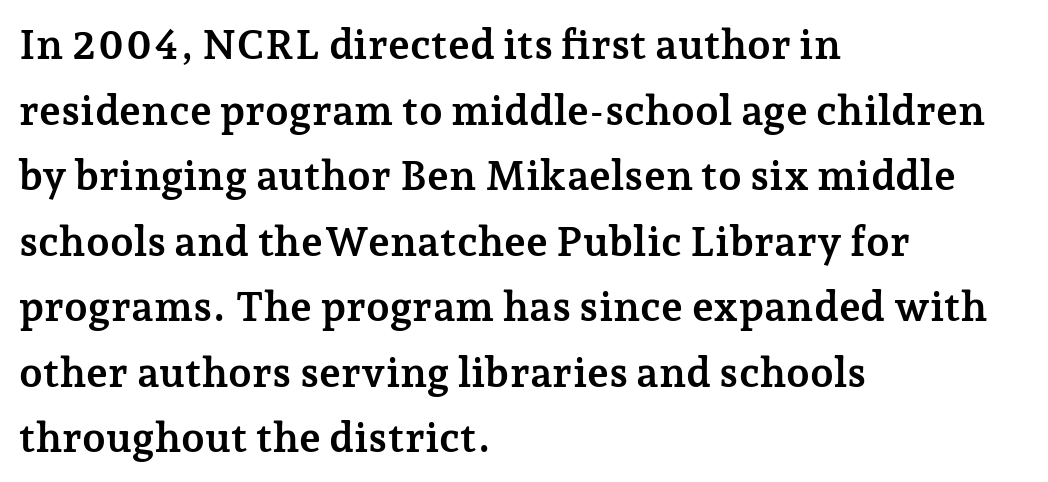
Italic: no, the glyphs are upright roman. The letters advance in unequal steps, a hallmark of proportional type. No extra tracking has been applied to these lines. The paragraph has a hard left edge and a soft right edge. The string is rendered with underlining switched off. You'd pick this weight for a headline — it's a proper bold.
